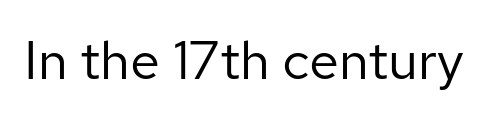
The image shows 54 px regular-weight sans-serif type, upright; set normal letter spacing, not underlined; low stroke contrast and a medium x-height.
